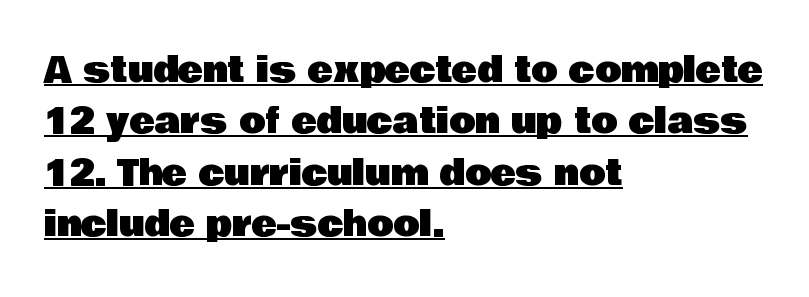
The image shows 34 px sans-serif type, upright; set left-aligned, normal line spacing (1.51x), normal letter spacing, underlined; low stroke contrast and a large x-height.
